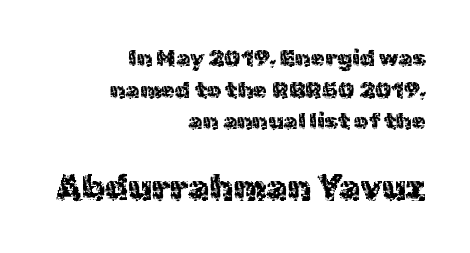
Q: Is the text italic (slanted)? A: No, it is upright.
Q: Is the typeface a serif or a sans-serif typeface? A: Sans-serif.
Q: Is the text underlined? A: No.
Q: How is the paragraph aligned? A: Right-aligned.
Q: Is the spacing between letters normal or unusually wide? A: Normal.
Q: Is the spacing between lines tight, normal or loose? A: Normal.
Q: Which block of text is set in a larger size, the first (top) or the second (bottom)? A: The second (bottom) one.
Q: Width (condensed, normal, or wide)? A: Normal.
Q: x-height? A: Medium.
Q: Monospaced? A: No.
